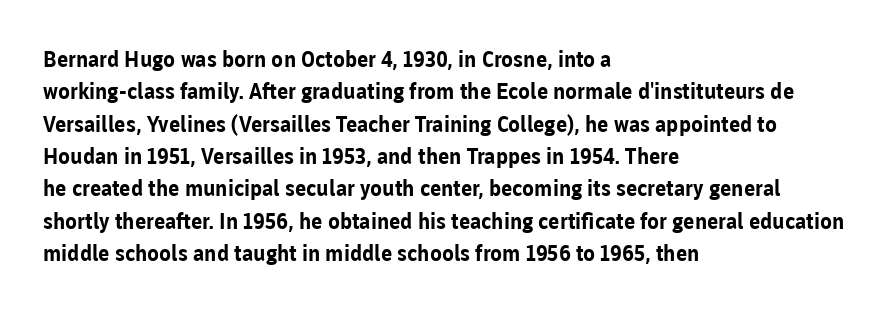
This block has exactly the height ordinary leading produces. A roman cut, with each character standing at attention. Typesetter's note: full bold, strokes at maximum text heaviness. The rendering anchors every line to the left-hand side.
